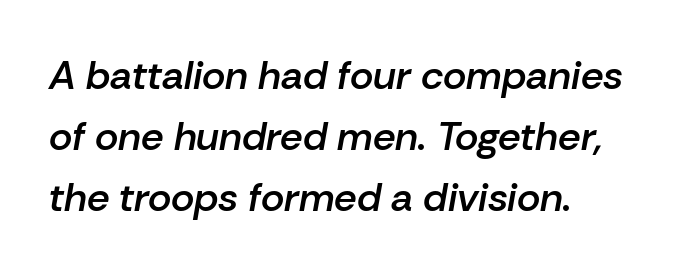
The image shows 40 px semibold type, italic (leaning right); set normal line spacing (1.53x), normal letter spacing, not underlined; low stroke contrast and a medium x-height.
